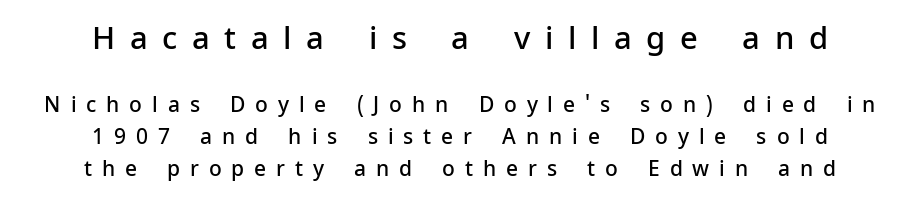
Q: Is the text bold? A: Semi-bold.
Q: Is the text italic (slanted)? A: No, it is upright.
Q: Is the typeface a serif or a sans-serif typeface? A: Sans-serif.
Q: Is the text underlined? A: No.
Q: How is the paragraph aligned? A: Centered.
Q: Is the spacing between letters normal or unusually wide? A: Unusually wide.
Q: Is the spacing between lines tight, normal or loose? A: Normal.
Q: Which block of text is set in a larger size, the first (top) or the second (bottom)? A: The first (top) one.
Q: Width (condensed, normal, or wide)? A: Normal.
Q: Stroke contrast? A: Low.
Q: x-height? A: Medium.
Q: Monospaced? A: No.
